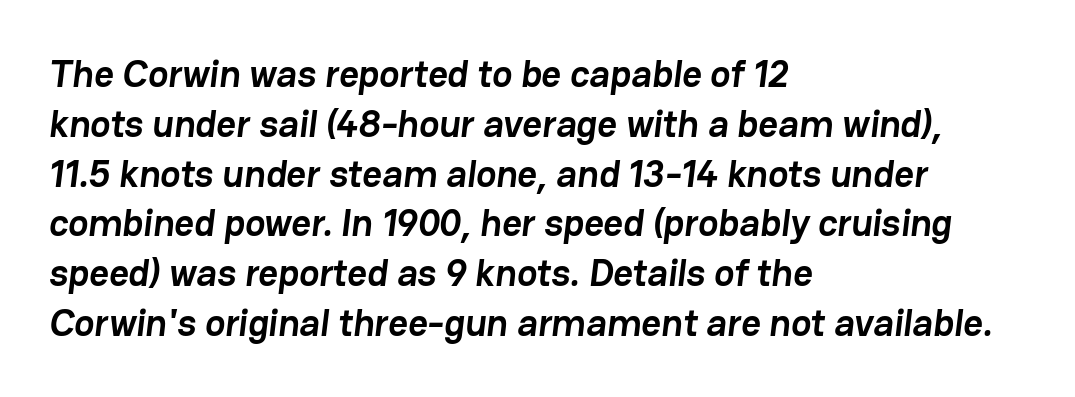
The image shows 38 px semibold sans-serif type; set left-aligned, normal line spacing (1.31x), normal letter spacing, not underlined; low stroke contrast and a medium x-height.
